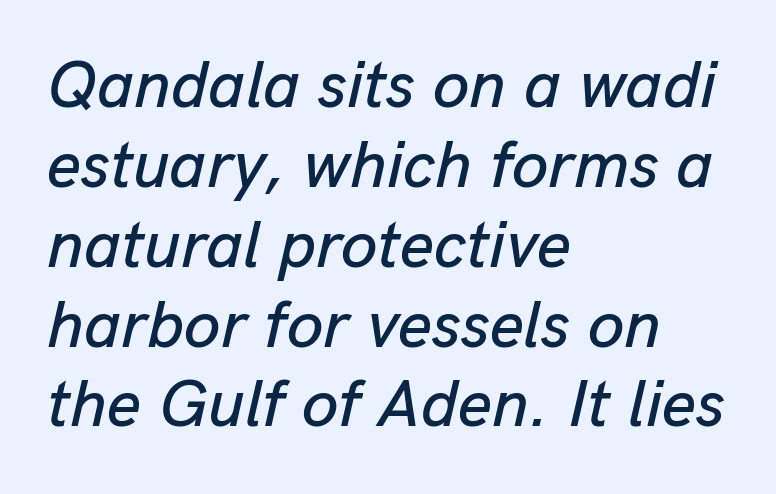
The image shows 66 px text type, italic (leaning right); set left-aligned, line spacing 1.21x, normal letter spacing, not underlined; low stroke contrast and a medium x-height.
